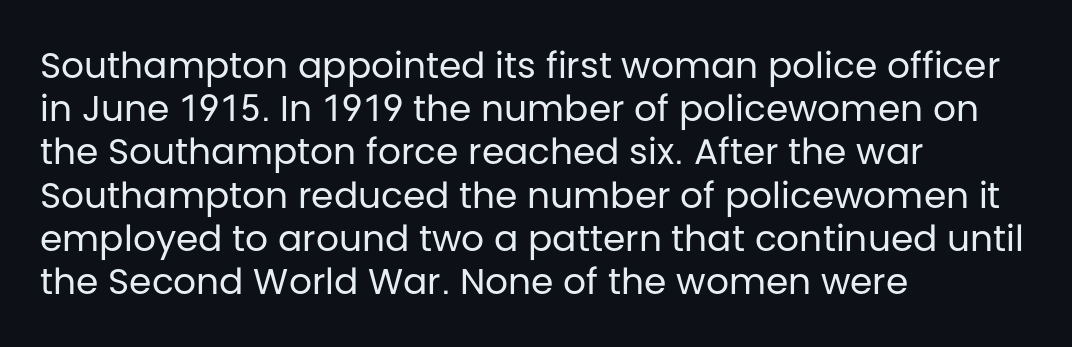
The image shows 36 px regular-weight sans-serif type, upright; set left-aligned, line spacing 1.2x, normal letter spacing, not underlined; low stroke contrast and a large x-height.
